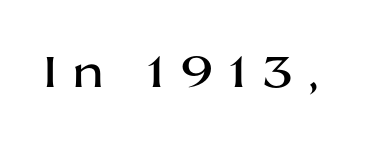
{"italic": "no", "width": "wide", "stroke_contrast": "medium", "x_height": "medium", "monospaced": "no", "underline": "no", "letter_spacing": "wide", "letter_spacing_em": 0.38, "glyph_px": 43}
